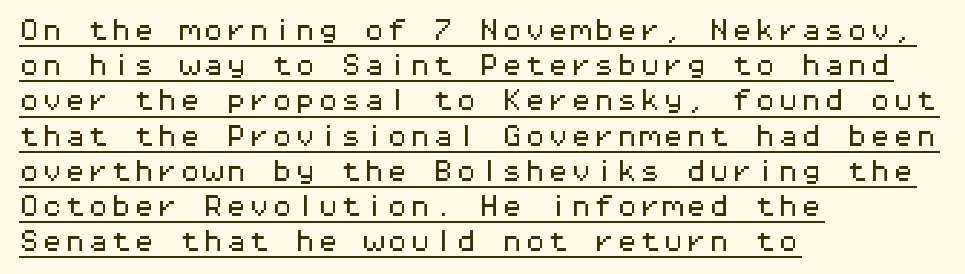
The sample's only ornament is a line tracing under the words. Does the copy run flush right? No — it runs flush left. The font's upright variant was chosen for this text. The letters sit at their default tracking, neither squeezed nor spread. Leading: standard.
